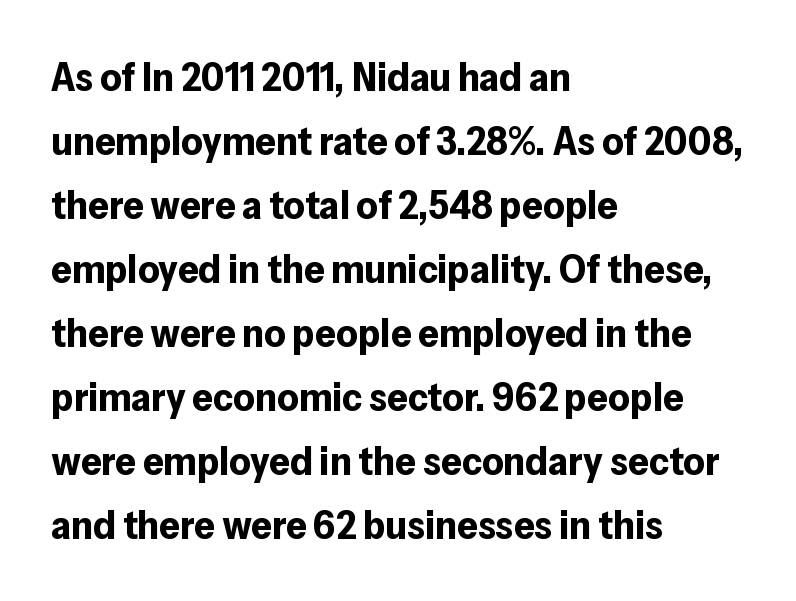
The image shows 41 px bold sans-serif type, upright; set left-aligned, normal line spacing (1.56x), normal letter spacing, not underlined; low stroke contrast and a medium x-height.
